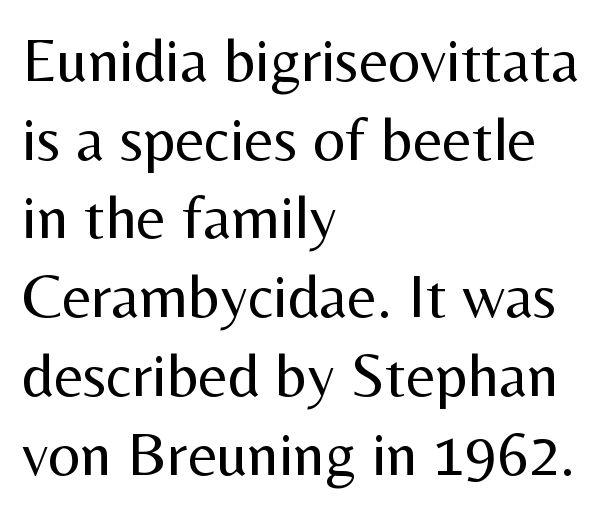
Letters rest on an invisible, unmarked baseline. The type is set solid horizontally, with unmodified tracking. Do the characters align in a grid? No, the font is proportional. You can tell it's not italic because the verticals are truly vertical. Line starts are locked; line ends wander. These glyphs show unthickened strokes, regular width or finer.
